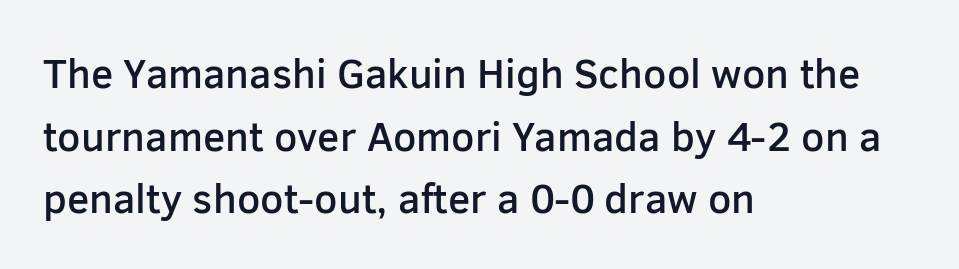
Each word holds together tightly as a unit, with standard inter-letter gaps. Notice how the passage keeps a crisp vertical edge on the left only. Check where the strokes stop: nothing finishes them off — pure sans. A somewhat darkened texture: the type is semibold rather than bold. Upright lettering throughout. The vertical gap from one line to the next is medium.
